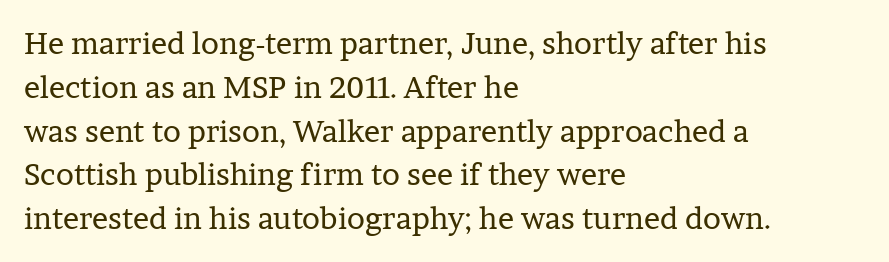
The image shows 30 px regular-weight serif type, upright; set left-aligned, normal line spacing (1.46x), normal letter spacing, not underlined; low stroke contrast and a medium x-height.
